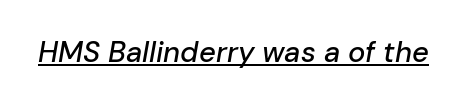
{"italic": "yes", "lean": "right", "slant_degrees": 10, "width": "normal", "stroke_contrast": "low", "x_height": "medium", "monospaced": "no", "underline": "yes", "letter_spacing": "normal", "letter_spacing_em": 0.0, "glyph_px": 29}
